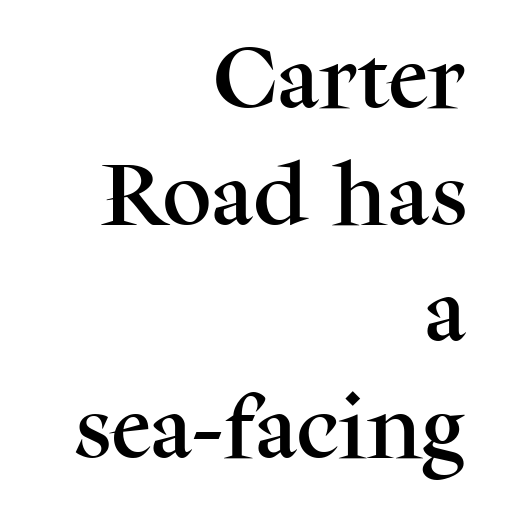
{"serif": "yes", "italic": "no", "width": "normal", "stroke_contrast": "medium", "x_height": "medium", "monospaced": "no", "underline": "no", "align": "right", "line_spacing": "normal", "line_spacing_ratio": 1.69, "letter_spacing": "normal", "letter_spacing_em": 0.0, "glyph_px": 69}
